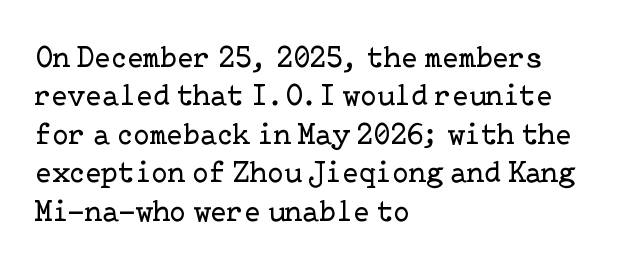
Q: Is the text bold? A: No.
Q: Is the text italic (slanted)? A: No, it is upright.
Q: Is the typeface a serif or a sans-serif typeface? A: Serif.
Q: Is the text underlined? A: No.
Q: How is the paragraph aligned? A: Left-aligned.
Q: Is the spacing between letters normal or unusually wide? A: Normal.
Q: Is the spacing between lines tight, normal or loose? A: Normal.
Q: Width (condensed, normal, or wide)? A: Normal.
Q: Stroke contrast? A: Low.
Q: x-height? A: Medium.
